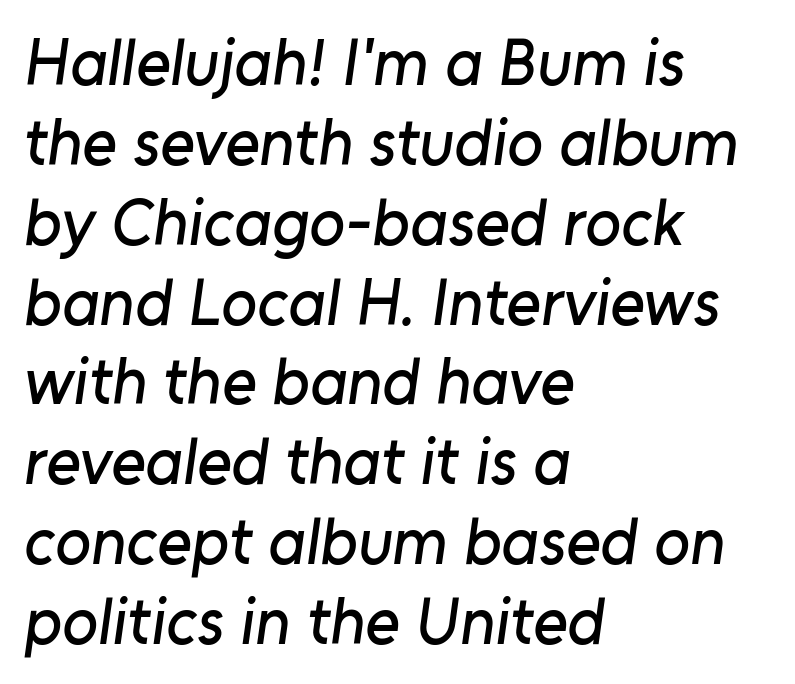
{"serif": "no", "width": "normal", "stroke_contrast": "low", "x_height": "medium", "monospaced": "no", "underline": "no", "align": "left", "line_spacing_ratio": 1.21, "letter_spacing": "normal", "letter_spacing_em": 0.0, "glyph_px": 66}
